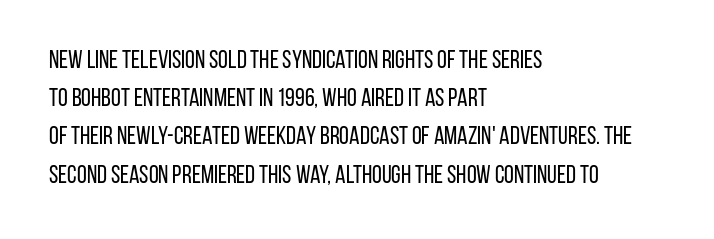
The glyphs are unaccompanied by any horizontal stroke below them. Posture: vertical. These lines keep a tight, regular rhythm from letter to letter. Interline gaps are of average width in this sample. The paragraph shown leans on its left margin.
